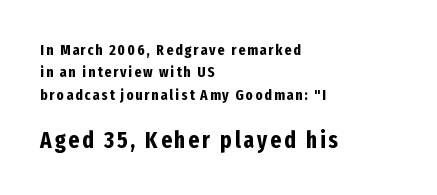
The image shows 23 px bold type, upright; set left-aligned, normal line spacing (1.5x), not underlined; the second (bottom) block is 1.53x larger.
